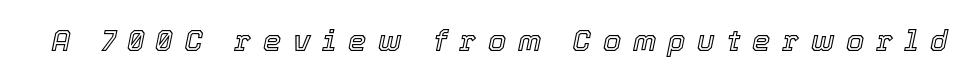
The image shows 29 px text type, italic (leaning right); set unusually wide letter spacing (+0.41 em), not underlined; a medium x-height.
